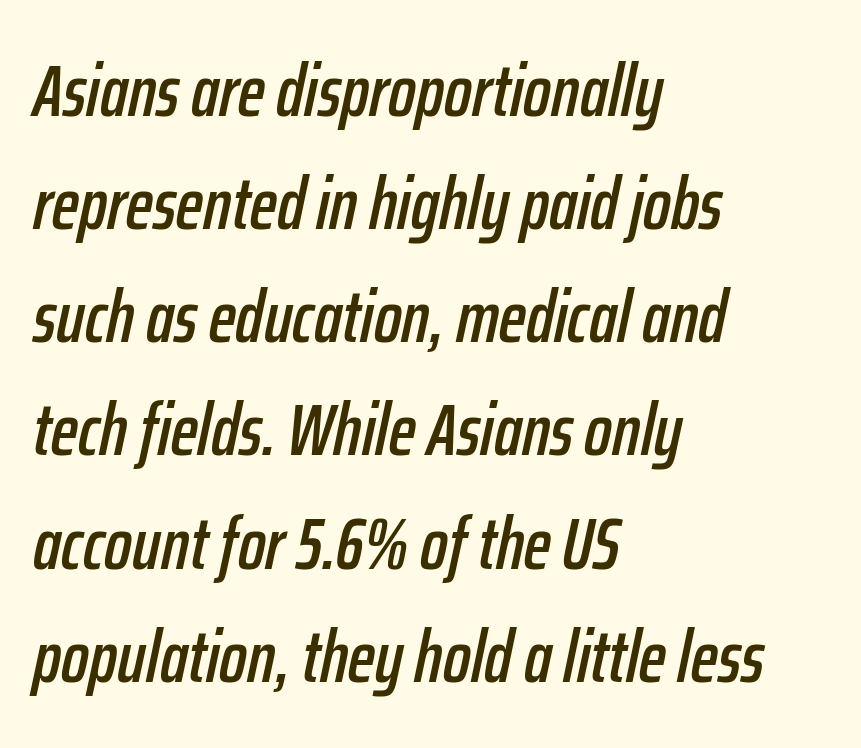
Q: Is the text italic (slanted)? A: Yes, it leans right by about 12 degrees.
Q: Is the text underlined? A: No.
Q: How is the paragraph aligned? A: Left-aligned.
Q: Is the spacing between letters normal or unusually wide? A: Normal.
Q: Is the spacing between lines tight, normal or loose? A: Normal.
Q: Width (condensed, normal, or wide)? A: Condensed.
Q: Stroke contrast? A: Low.
Q: x-height? A: Medium.
Q: Monospaced? A: No.
